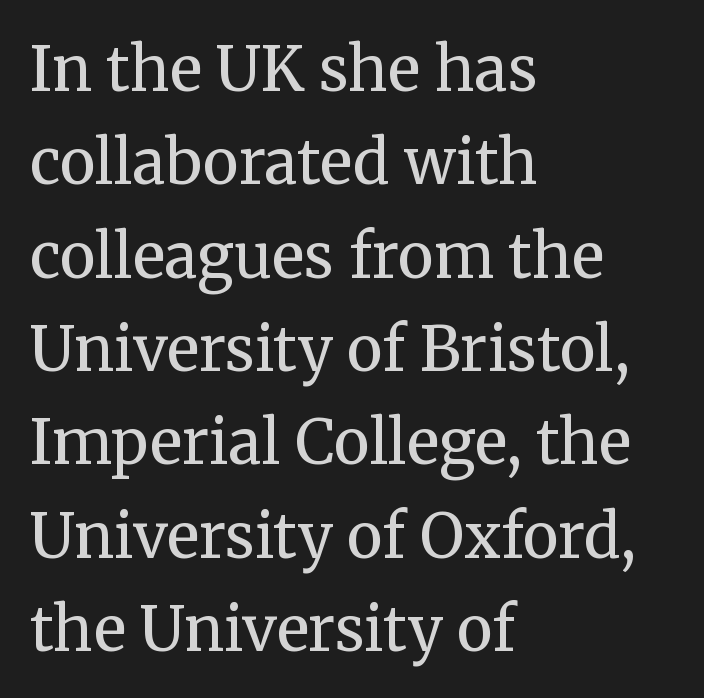
The image shows 61 px regular-weight serif type, upright; set left-aligned, normal line spacing (1.53x), normal letter spacing, not underlined; medium stroke contrast and a medium x-height.
